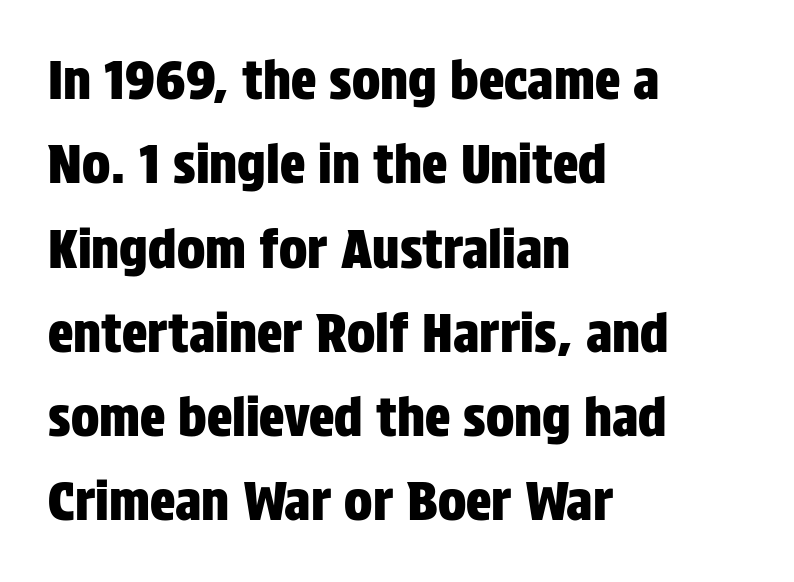
Character widths vary here, with narrow letters taking less room than wide ones. The string is rendered with underlining switched off. Inter-character spacing is left at the font's built-in metrics. Style check: upright. Look at the bottom of the vertical strokes: they stop flat, with no serifs. Layout note: lines flush left.
